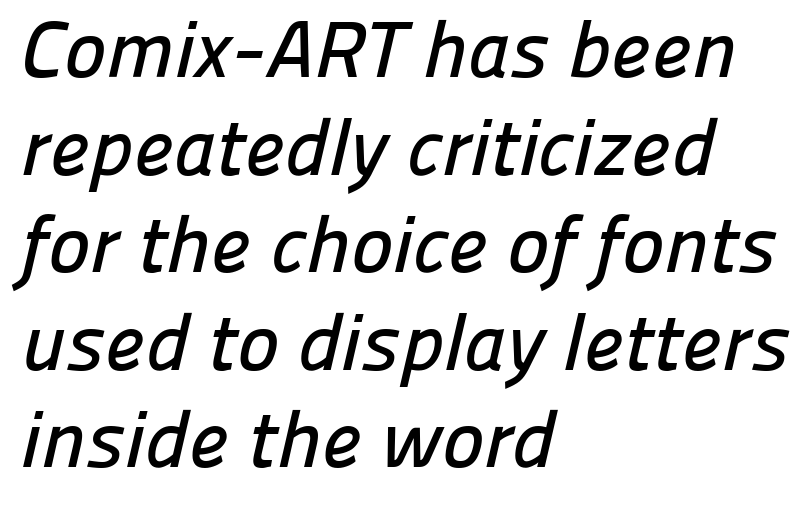
{"serif": "no", "width": "normal", "stroke_contrast": "low", "x_height": "medium", "monospaced": "no", "underline": "no", "align": "left", "line_spacing_ratio": 1.22, "letter_spacing": "normal", "letter_spacing_em": 0.0, "glyph_px": 80}
